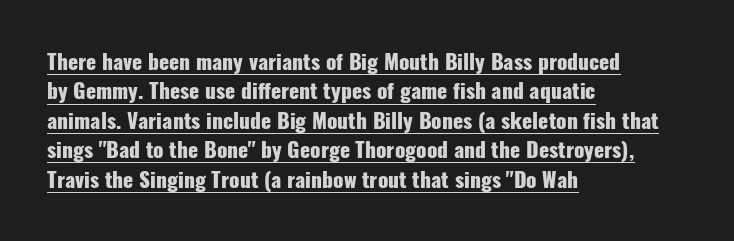
Q: Is the text bold? A: Yes.
Q: Is the text italic (slanted)? A: No, it is upright.
Q: Is the text underlined? A: Yes.
Q: How is the paragraph aligned? A: Left-aligned.
Q: Is the spacing between letters normal or unusually wide? A: Normal.
Q: Is the spacing between lines tight, normal or loose? A: Normal.
